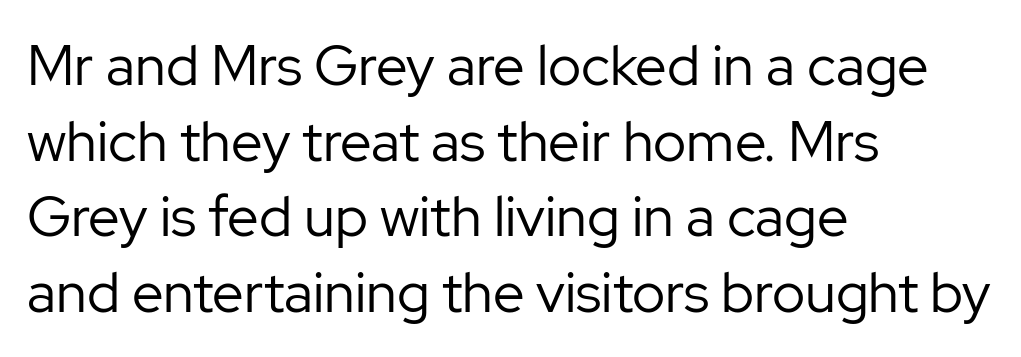
The image shows 56 px regular-weight sans-serif type, upright; set left-aligned, normal line spacing (1.35x), normal letter spacing, not underlined; low stroke contrast and a medium x-height.
